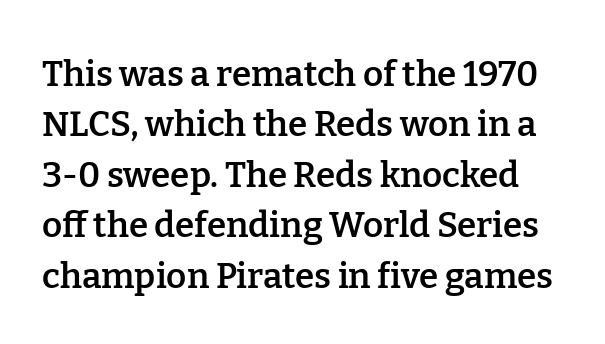
Do the characters align in a grid? No, the font is proportional. The tracking reads as untouched default to a designer's eye. I'd call this a serif setting — the letters wear small feet. A clean baseline with only descenders dipping below it.
